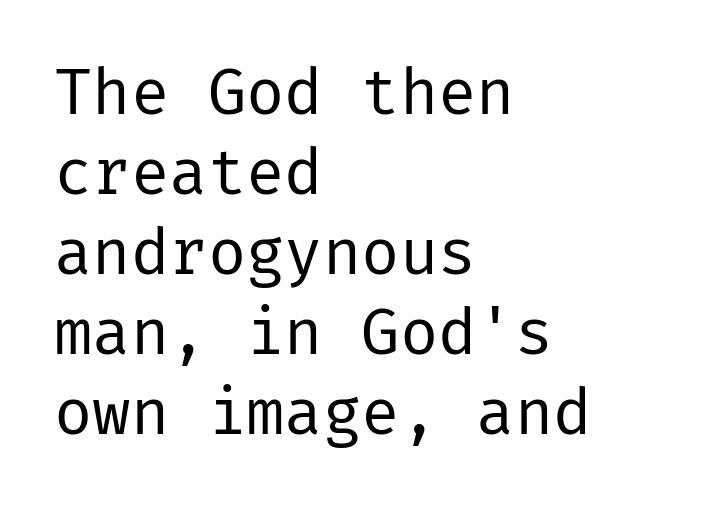
{"serif": "no", "italic": "no", "bold": "no", "weight": "regular", "width": "normal", "stroke_contrast": "low", "x_height": "medium", "underline": "no", "align": "left", "line_spacing": "normal", "line_spacing_ratio": 1.25, "letter_spacing": "normal", "letter_spacing_em": 0.0, "glyph_px": 64}
